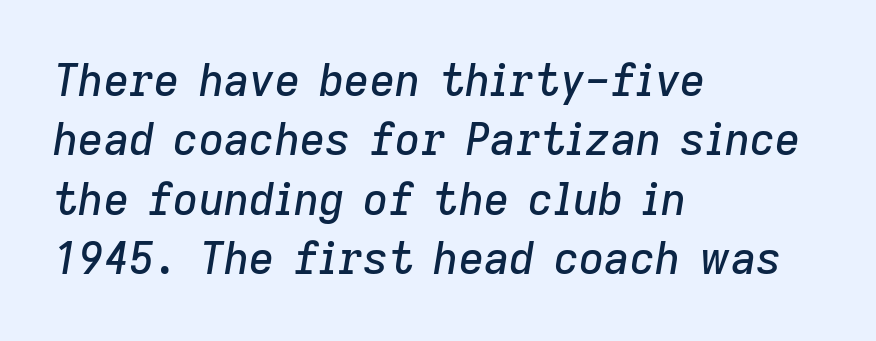
{"italic": "yes", "lean": "right", "slant_degrees": 9, "width": "normal", "stroke_contrast": "low", "x_height": "medium", "monospaced": "no", "underline": "no", "align": "left", "line_spacing": "normal", "line_spacing_ratio": 1.35, "letter_spacing": "normal", "letter_spacing_em": 0.0, "glyph_px": 44}
